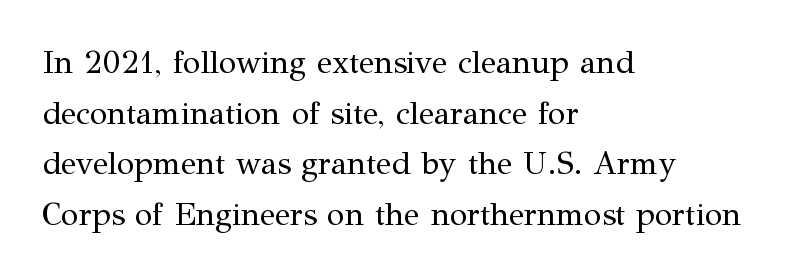
Q: Is the text bold? A: No.
Q: Is the text italic (slanted)? A: No, it is upright.
Q: Is the typeface a serif or a sans-serif typeface? A: Serif.
Q: Is the text underlined? A: No.
Q: How is the paragraph aligned? A: Left-aligned.
Q: Is the spacing between letters normal or unusually wide? A: Normal.
Q: Is the spacing between lines tight, normal or loose? A: Normal.
Q: Width (condensed, normal, or wide)? A: Normal.
Q: Stroke contrast? A: Medium.
Q: x-height? A: Medium.
Q: Monospaced? A: No.
